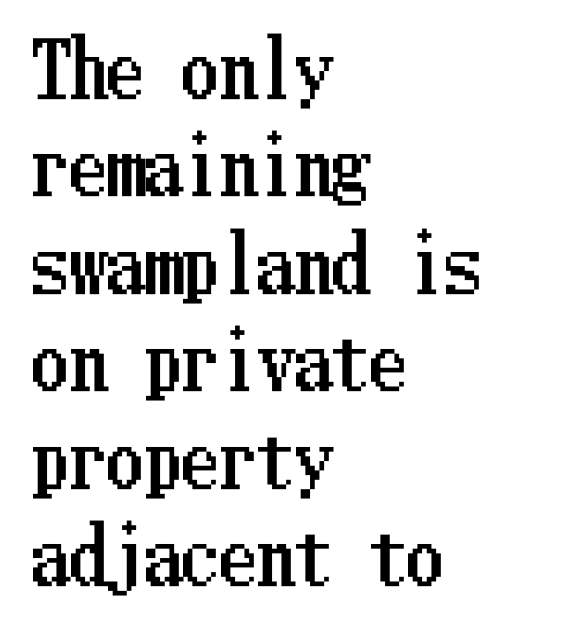
{"italic": "no", "width": "condensed", "stroke_contrast": "low", "x_height": "medium", "underline": "no", "align": "left", "line_spacing": "normal", "line_spacing_ratio": 1.3, "letter_spacing": "normal", "letter_spacing_em": 0.0, "glyph_px": 75}
